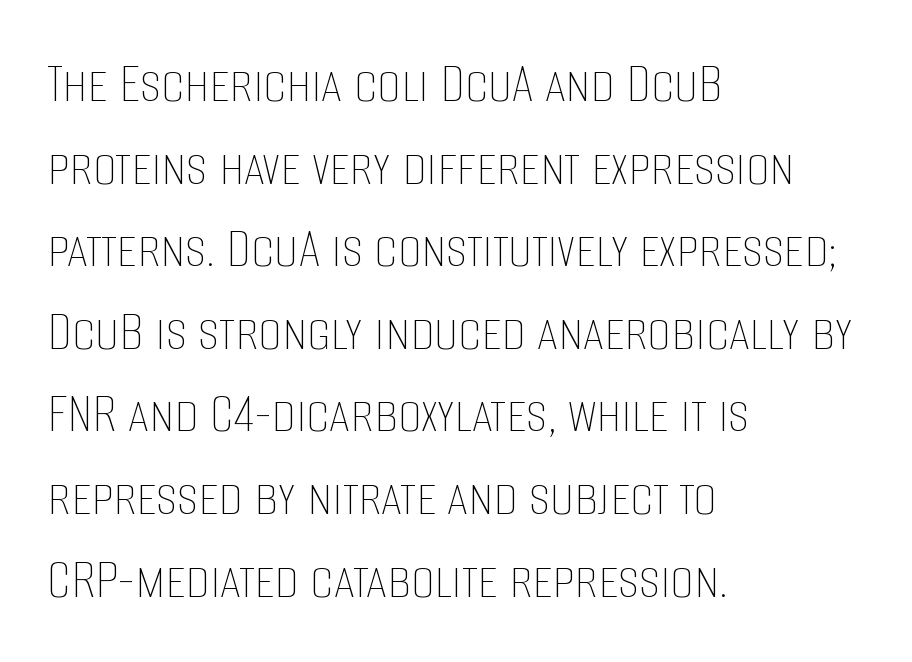
The image shows 59 px thin, condensed type, upright; set left-aligned, normal line spacing (1.4x), normal letter spacing, not underlined; low stroke contrast and a large x-height.
